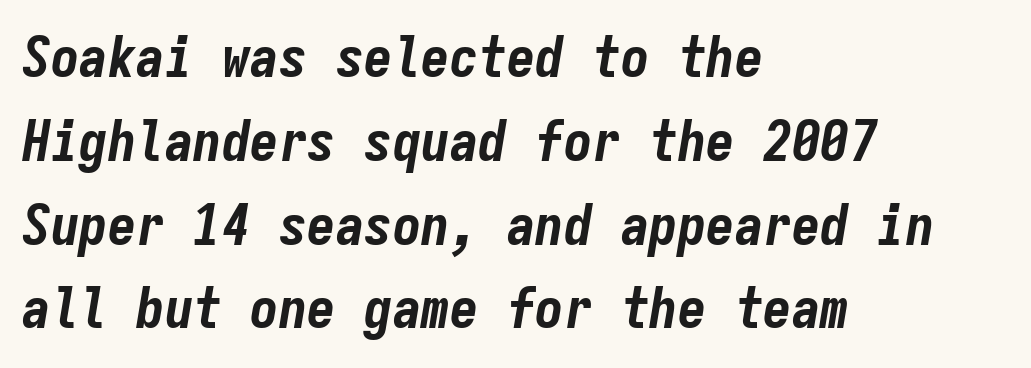
Notice how thick the strokes are: this is what a full bold looks like. The face used here has a pronounced slope to its letters. Honestly, the letter spacing is just normal — you wouldn't notice it. Vertical spacing — default.
